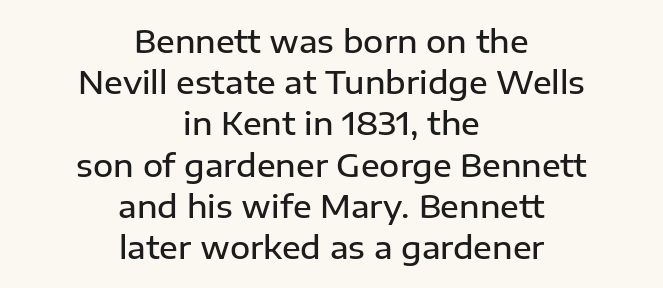
The image shows 31 px semibold sans-serif type, upright; set centered, normal line spacing (1.33x), normal letter spacing, not underlined; low stroke contrast and a medium x-height.
